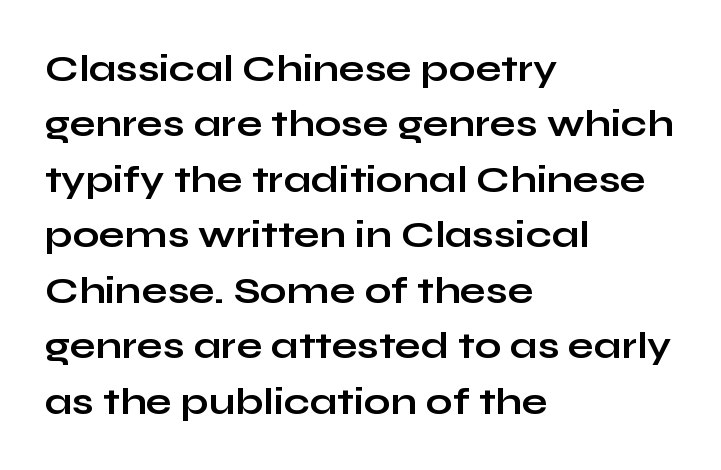
The image shows 38 px bold, wide sans-serif type, upright; set left-aligned, normal line spacing (1.46x), normal letter spacing, not underlined; low stroke contrast and a medium x-height.
